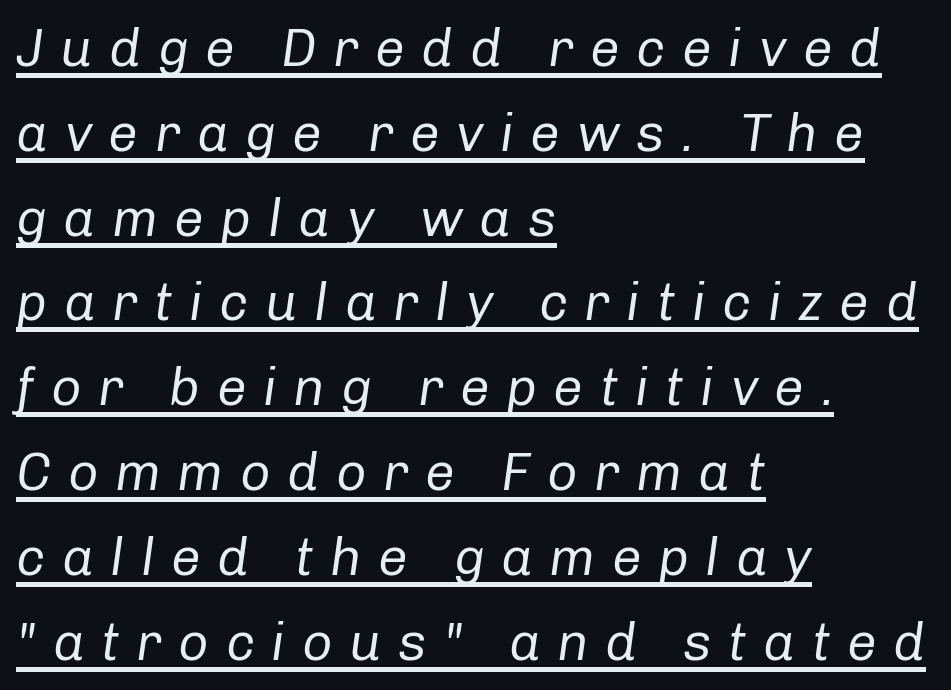
Q: Is the text bold? A: No.
Q: Is the text italic (slanted)? A: Yes, it leans right by about 8 degrees.
Q: Is the text underlined? A: Yes.
Q: How is the paragraph aligned? A: Left-aligned.
Q: Is the spacing between letters normal or unusually wide? A: Unusually wide.
Q: Is the spacing between lines tight, normal or loose? A: Normal.
Q: Width (condensed, normal, or wide)? A: Normal.
Q: Stroke contrast? A: Low.
Q: x-height? A: Medium.
Q: Monospaced? A: No.
